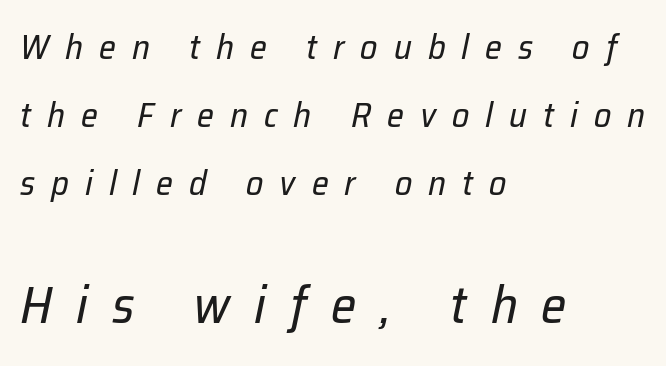
The line texture is sparse and dotted thanks to wide tracking. The glyphs are unaccompanied by any horizontal stroke below them. Here the designer chose a conventional face with non-uniform glyph widths. In terms of leading, this rendering errs on the spacious side. Slant detected: the letters are inclined.
